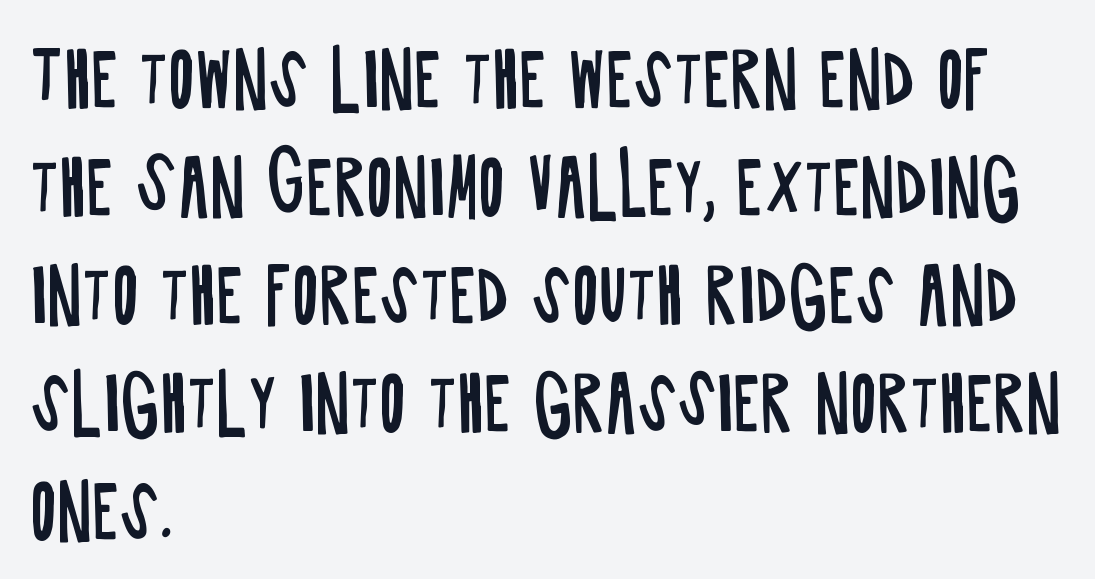
Upright lettering throughout. Proportional: the letters do not fall into vertical columns. Stroke thickness stays within the range of a standard reading face or lighter. Nobody drew a line under any word here. If you measured baseline to baseline, you'd find a middling distance. The lines in this sample share a left origin and differ only in where they stop.
